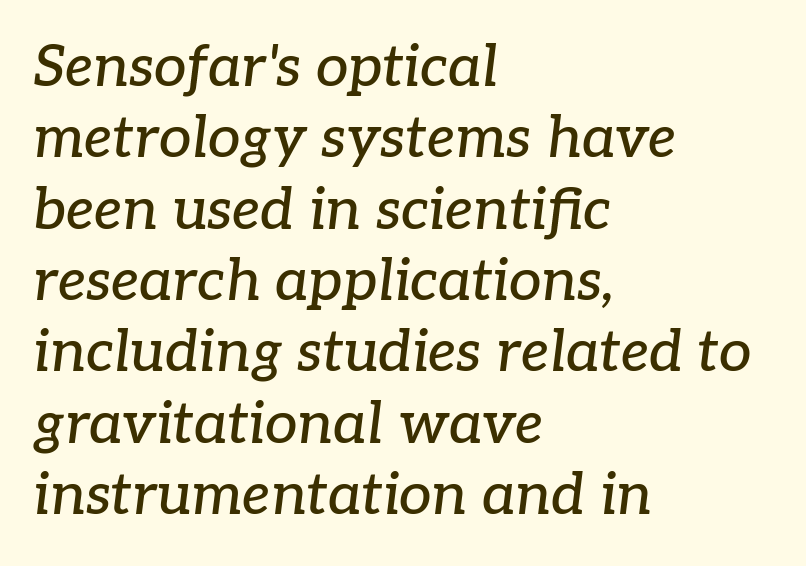
The image shows 58 px serif type, italic (leaning right); set left-aligned, line spacing 1.23x, normal letter spacing, not underlined; low stroke contrast and a medium x-height.
